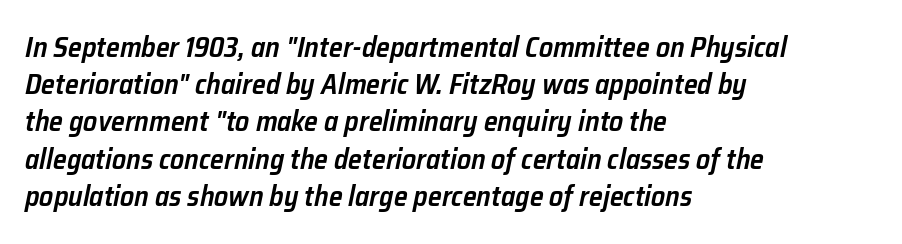
The image shows 28 px semibold type, italic (leaning right); set left-aligned, normal line spacing (1.33x), normal letter spacing, not underlined; low stroke contrast and a medium x-height.
